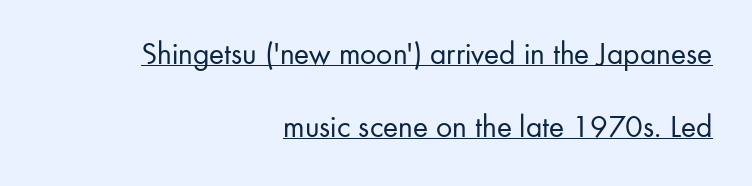
{"serif": "no", "italic": "no", "bold": "no", "weight": "regular", "width": "normal", "stroke_contrast": "low", "x_height": "small", "monospaced": "no", "underline": "yes", "align": "right", "line_spacing": "loose", "line_spacing_ratio": 2.27, "letter_spacing": "normal", "letter_spacing_em": 0.0, "glyph_px": 32}
